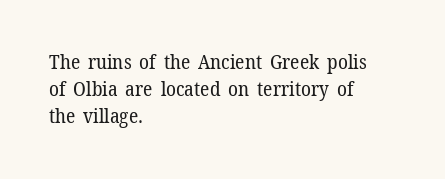
Q: Is the text bold? A: No.
Q: Is the text italic (slanted)? A: No, it is upright.
Q: Is the text underlined? A: No.
Q: How is the paragraph aligned? A: Left-aligned.
Q: Is the spacing between letters normal or unusually wide? A: Normal.
Q: Is the spacing between lines tight, normal or loose? A: Normal.
